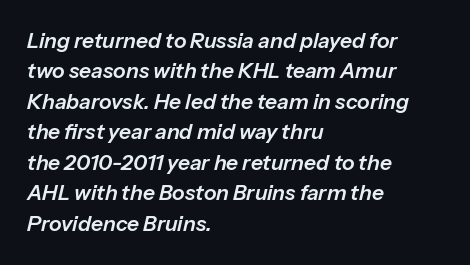
{"italic": "yes", "lean": "right", "slant_degrees": 13, "underline": "no", "align": "left", "line_spacing": "normal", "line_spacing_ratio": 1.45, "letter_spacing": "normal", "letter_spacing_em": 0.0, "glyph_px": 21}
